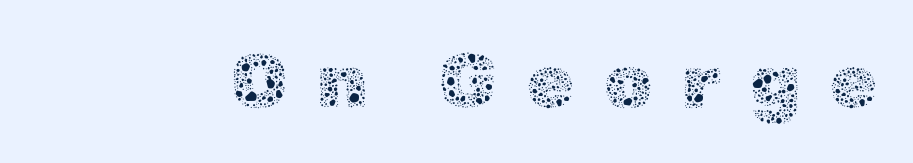
The image shows 78 px thin type, upright; set unusually wide letter spacing (+0.36 em), not underlined; a medium x-height.
